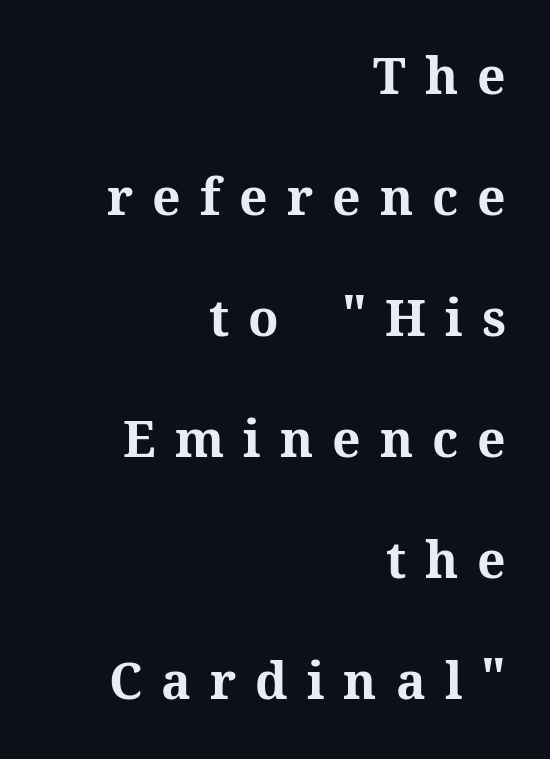
{"serif": "yes", "italic": "no", "bold": "yes", "weight": "bold", "width": "normal", "stroke_contrast": "medium", "x_height": "medium", "monospaced": "no", "underline": "no", "align": "right", "line_spacing": "loose", "line_spacing_ratio": 2.42, "letter_spacing": "wide", "letter_spacing_em": 0.38, "glyph_px": 50}
